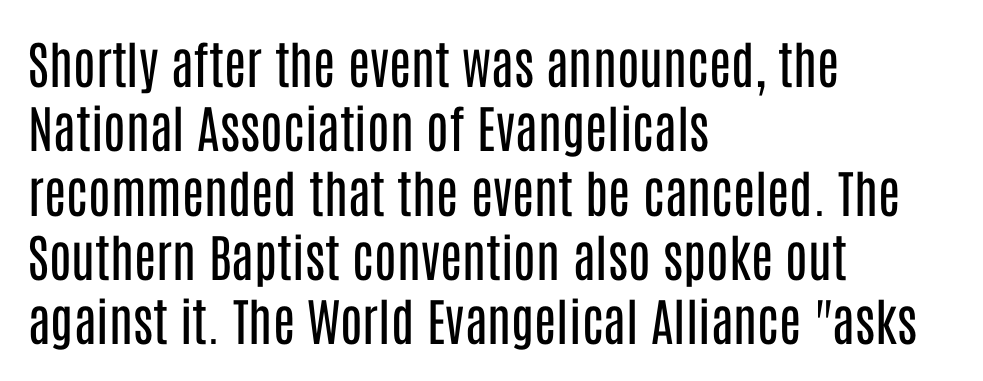
The image shows 51 px regular-weight, condensed sans-serif type, upright; set left-aligned, normal line spacing (1.26x), normal letter spacing, not underlined; low stroke contrast and a large x-height.
